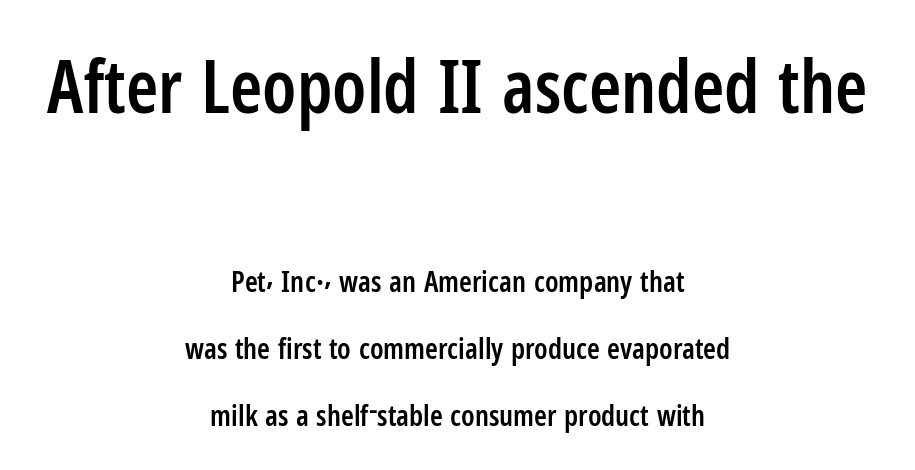
Q: Is the text bold? A: Semi-bold.
Q: Is the text italic (slanted)? A: No, it is upright.
Q: Is the typeface a serif or a sans-serif typeface? A: Sans-serif.
Q: Is the text underlined? A: No.
Q: How is the paragraph aligned? A: Centered.
Q: Is the spacing between letters normal or unusually wide? A: Normal.
Q: Is the spacing between lines tight, normal or loose? A: Loose.
Q: Which block of text is set in a larger size, the first (top) or the second (bottom)? A: The first (top) one.
Q: Width (condensed, normal, or wide)? A: Condensed.
Q: Stroke contrast? A: Low.
Q: x-height? A: Medium.
Q: Monospaced? A: No.
